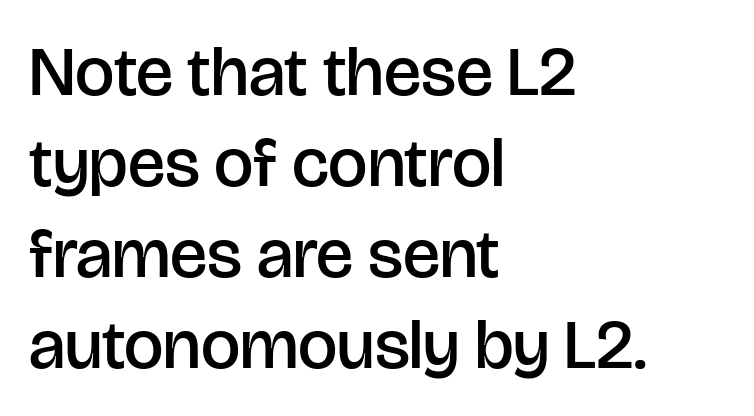
Q: Is the text bold? A: Semi-bold.
Q: Is the text italic (slanted)? A: No, it is upright.
Q: Is the typeface a serif or a sans-serif typeface? A: Sans-serif.
Q: Is the text underlined? A: No.
Q: How is the paragraph aligned? A: Left-aligned.
Q: Is the spacing between letters normal or unusually wide? A: Normal.
Q: Is the spacing between lines tight, normal or loose? A: Normal.
Q: Width (condensed, normal, or wide)? A: Normal.
Q: Stroke contrast? A: Low.
Q: x-height? A: Large.
Q: Monospaced? A: No.
